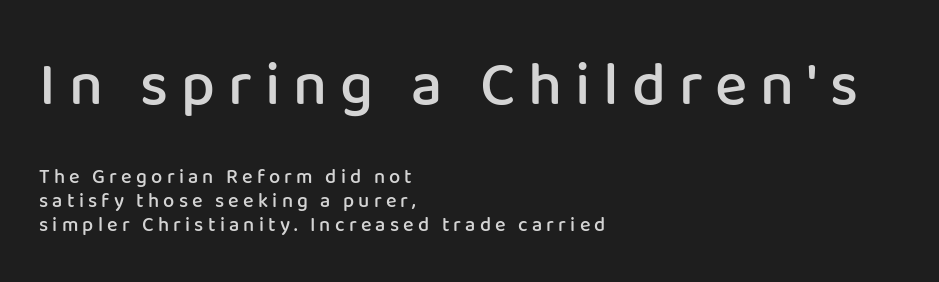
Q: Is the text bold? A: Semi-bold.
Q: Is the text italic (slanted)? A: No, it is upright.
Q: Is the typeface a serif or a sans-serif typeface? A: Sans-serif.
Q: Is the text underlined? A: No.
Q: How is the paragraph aligned? A: Left-aligned.
Q: Is the spacing between letters normal or unusually wide? A: Unusually wide.
Q: Which block of text is set in a larger size, the first (top) or the second (bottom)? A: The first (top) one.
Q: Width (condensed, normal, or wide)? A: Normal.
Q: Stroke contrast? A: Low.
Q: x-height? A: Medium.
Q: Monospaced? A: No.
